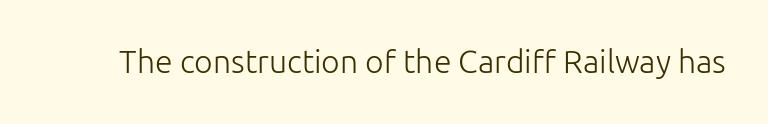
Q: Is the text bold? A: No.
Q: Is the text italic (slanted)? A: No, it is upright.
Q: Is the typeface a serif or a sans-serif typeface? A: Sans-serif.
Q: Is the text underlined? A: No.
Q: Is the spacing between letters normal or unusually wide? A: Normal.
Q: Width (condensed, normal, or wide)? A: Normal.
Q: Stroke contrast? A: Low.
Q: x-height? A: Medium.
Q: Monospaced? A: No.
